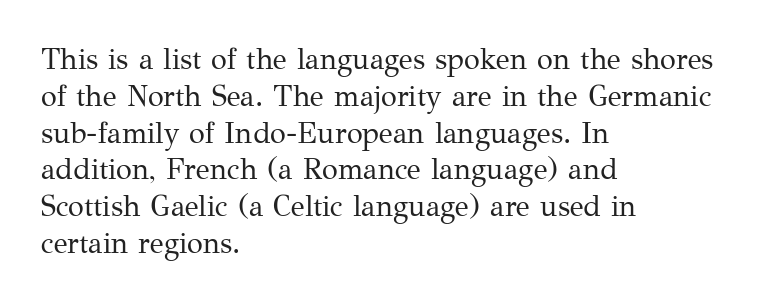
Q: Is the text bold? A: No.
Q: Is the text italic (slanted)? A: No, it is upright.
Q: Is the typeface a serif or a sans-serif typeface? A: Serif.
Q: Is the text underlined? A: No.
Q: How is the paragraph aligned? A: Left-aligned.
Q: Is the spacing between letters normal or unusually wide? A: Normal.
Q: Is the spacing between lines tight, normal or loose? A: Normal.
Q: Width (condensed, normal, or wide)? A: Normal.
Q: Stroke contrast? A: Medium.
Q: x-height? A: Medium.
Q: Monospaced? A: No.
